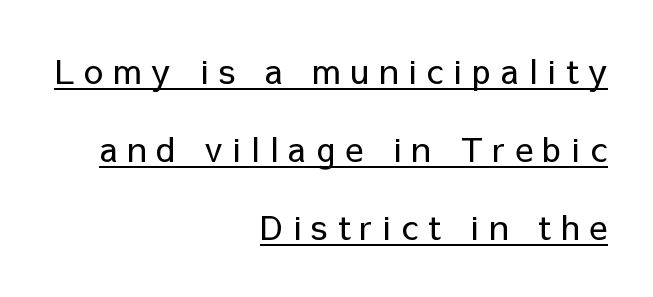
{"serif": "no", "italic": "no", "bold": "no", "weight": "regular", "width": "normal", "stroke_contrast": "low", "x_height": "medium", "monospaced": "no", "underline": "yes", "align": "right", "line_spacing": "loose", "line_spacing_ratio": 2.3, "letter_spacing": "wide", "letter_spacing_em": 0.29, "glyph_px": 34}
